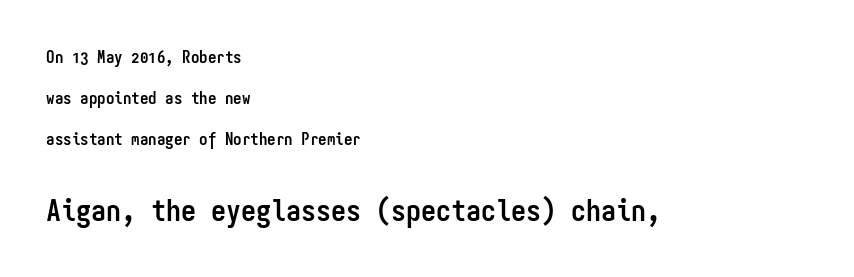
Q: Is the text bold? A: Yes.
Q: Is the text italic (slanted)? A: No, it is upright.
Q: Is the typeface a serif or a sans-serif typeface? A: Sans-serif.
Q: Is the text underlined? A: No.
Q: How is the paragraph aligned? A: Left-aligned.
Q: Is the spacing between letters normal or unusually wide? A: Normal.
Q: Is the spacing between lines tight, normal or loose? A: Loose.
Q: Which block of text is set in a larger size, the first (top) or the second (bottom)? A: The second (bottom) one.
Q: Width (condensed, normal, or wide)? A: Condensed.
Q: Stroke contrast? A: Low.
Q: x-height? A: Medium.
Q: Monospaced? A: Yes.
